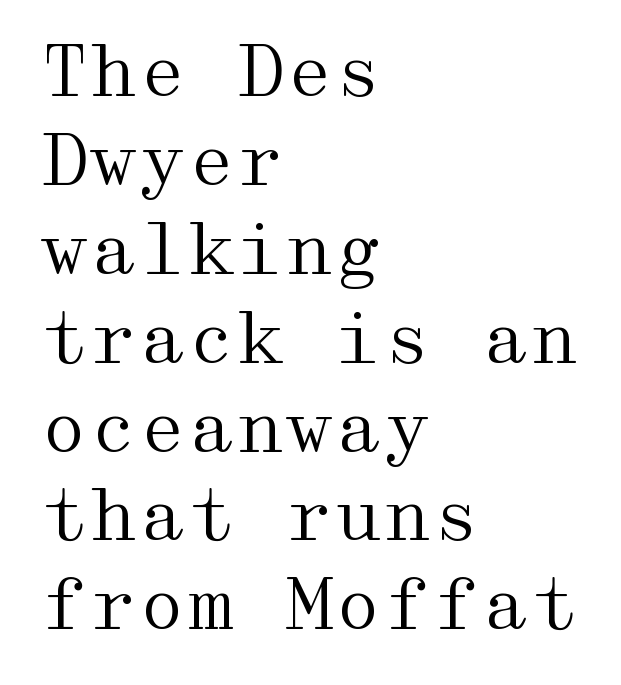
{"serif": "yes", "italic": "no", "bold": "no", "weight": "regular", "width": "wide", "stroke_contrast": "medium", "x_height": "medium", "underline": "no", "align": "left", "line_spacing": "normal", "line_spacing_ratio": 1.27, "letter_spacing": "normal", "letter_spacing_em": 0.0, "glyph_px": 70}
